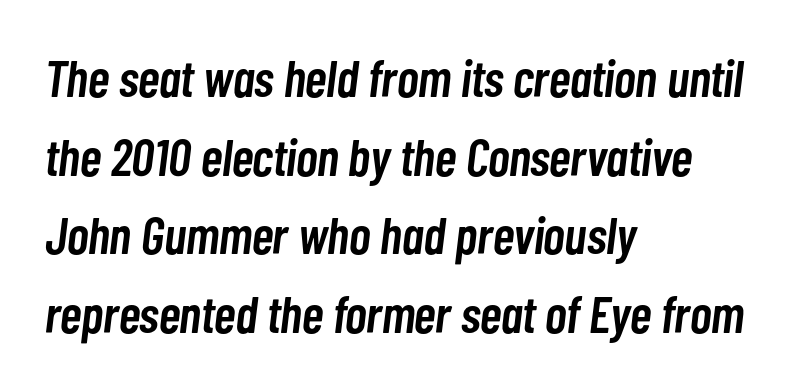
The image shows 52 px semibold, condensed type, italic (leaning right); set left-aligned, normal line spacing (1.51x), normal letter spacing, not underlined; low stroke contrast and a medium x-height.
